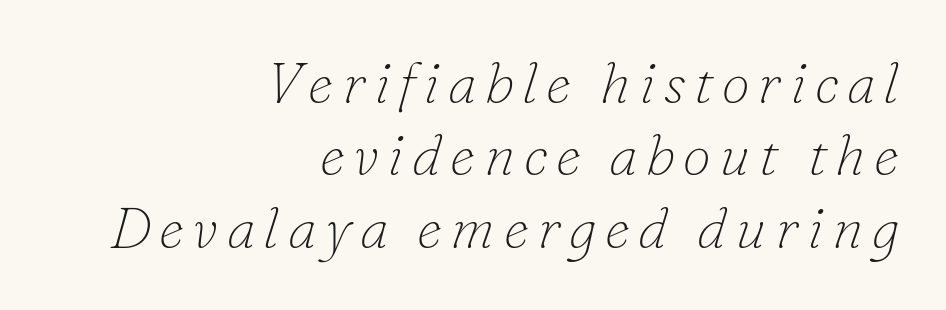
This rendering uses right alignment, leaving the left contour irregular. Descender tails drop into unmarked territory. If you measured baseline to baseline, you'd find a middling distance. Note the varied advance widths — an 'i' is clearly narrower than an 'm'. The strokes are not fattened; the text isn't bold. Emphasis-style slanted type is in use.
